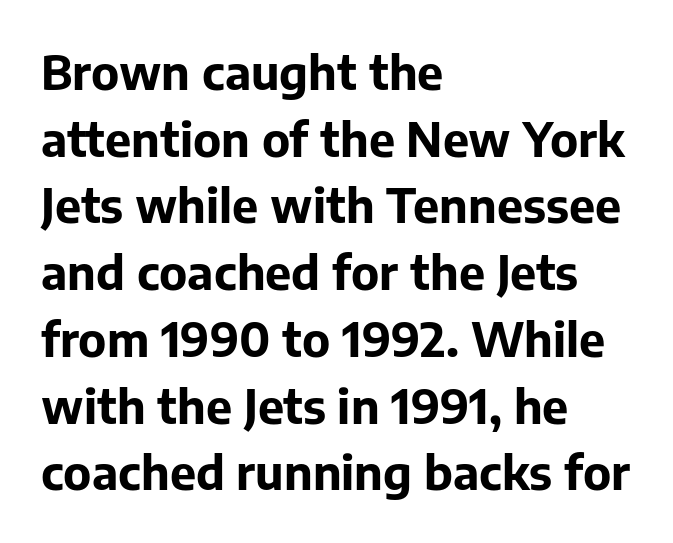
Default kerning and tracking; the words read as compact shapes. Reading down the column, the eye jumps a familiar distance to each next line. Posture: vertical. The rendering anchors every line to the left-hand side. Its strokes are broad and dark, the hallmark of bold type.
